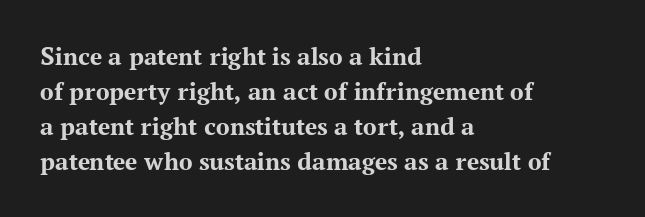
Is there much room between lines? A standard amount, neither cramped nor airy. Emphasis by weight is at full strength: bold. Each word holds together tightly as a unit, with standard inter-letter gaps. Rule under the text: the space is simply empty. Style check: upright. Does the copy run flush right? No — it runs flush left.
